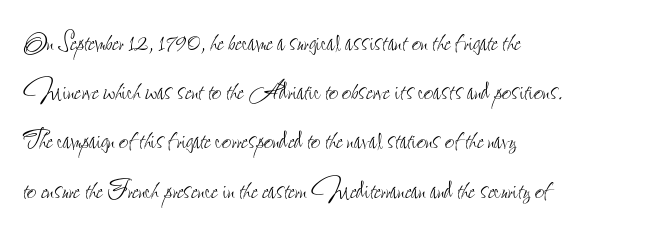
Q: Is the text bold? A: No.
Q: Is the text italic (slanted)? A: Yes.
Q: Is the text underlined? A: No.
Q: How is the paragraph aligned? A: Left-aligned.
Q: Is the spacing between letters normal or unusually wide? A: Normal.
Q: Is the spacing between lines tight, normal or loose? A: Normal.
Q: Width (condensed, normal, or wide)? A: Condensed.
Q: Stroke contrast? A: Low.
Q: x-height? A: Small.
Q: Monospaced? A: No.
